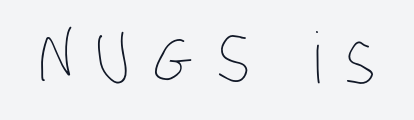
{"bold": "no", "weight": "thin", "width": "condensed", "stroke_contrast": "low", "x_height": "large", "monospaced": "no", "underline": "no", "letter_spacing": "wide", "letter_spacing_em": 0.33, "glyph_px": 70}
